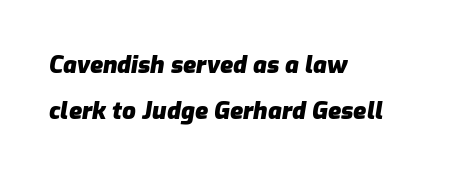
{"italic": "yes", "lean": "right", "slant_degrees": 9, "bold": "yes", "underline": "no", "align": "left", "line_spacing": "loose", "line_spacing_ratio": 1.91, "letter_spacing": "normal", "letter_spacing_em": 0.0, "glyph_px": 24}
